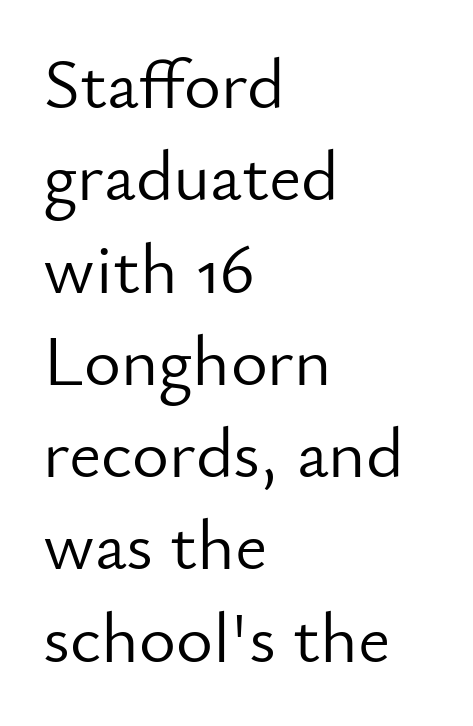
The image shows 71 px light sans-serif type, upright; set left-aligned, normal line spacing (1.3x), normal letter spacing, not underlined; low stroke contrast and a small x-height.
